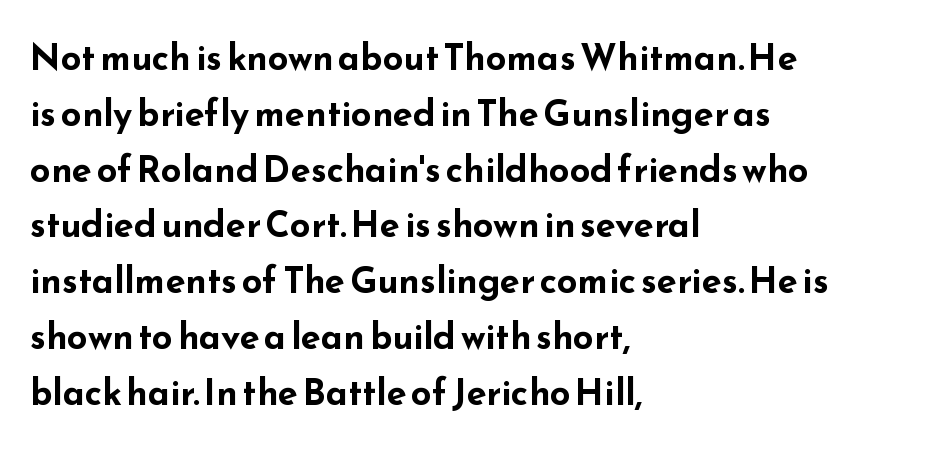
The image shows 36 px bold, wide sans-serif type, upright; set left-aligned, normal line spacing (1.55x), normal letter spacing, not underlined; low stroke contrast and a small x-height.
